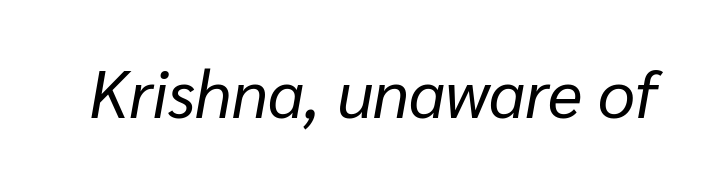
Q: Is the text bold? A: No.
Q: Is the text italic (slanted)? A: Yes, it leans right by about 10 degrees.
Q: Is the text underlined? A: No.
Q: Is the spacing between letters normal or unusually wide? A: Normal.
Q: Width (condensed, normal, or wide)? A: Normal.
Q: Stroke contrast? A: Low.
Q: x-height? A: Medium.
Q: Monospaced? A: No.
